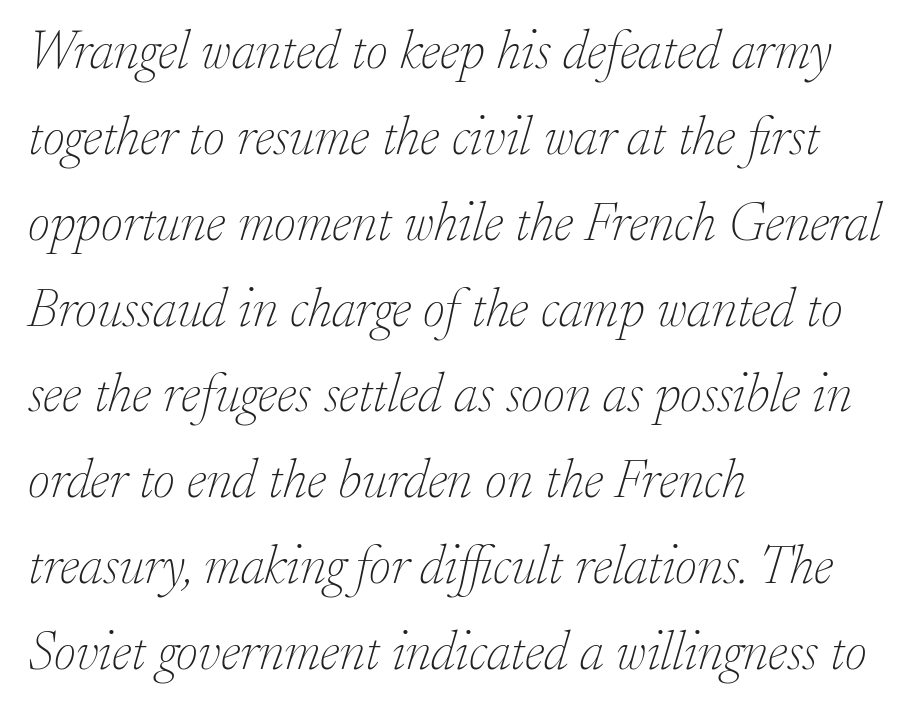
Glance below the letters and you will spot only blank space. Spacing verdict: proportional, widths tailored to each character. The passage is arranged the way most books set body copy — flush left. Yep, those are serifs on the letters.
